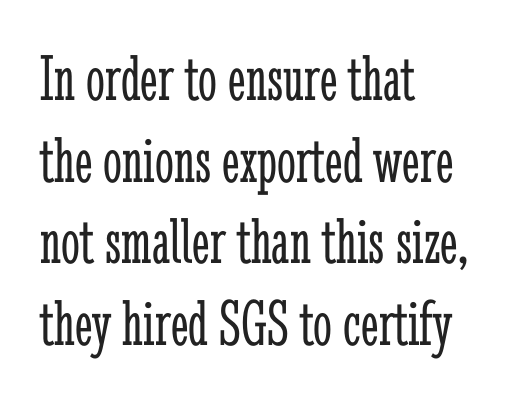
The image shows 67 px light, condensed serif type, upright; set left-aligned, line spacing 1.22x, normal letter spacing, not underlined; low stroke contrast and a medium x-height.
